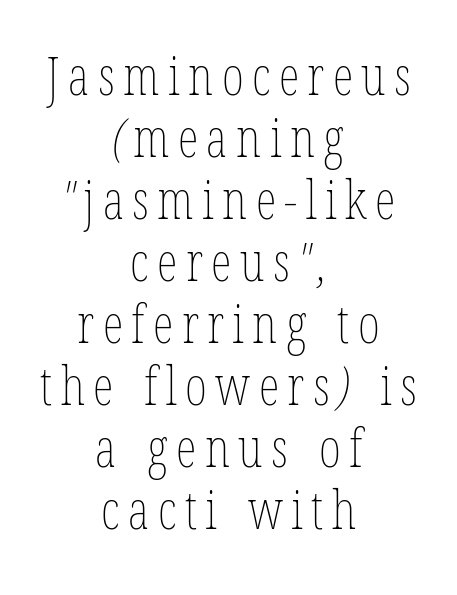
The letters look calm and open, with moderate or lighter stems. A typesetter would call this proportional, since set widths differ per character. Notice how the passage keeps no hard edge, just a central spine. Only glyphs here, with clear space below each row.
